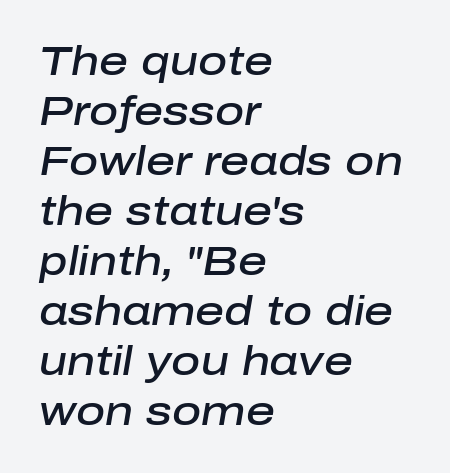
The image shows 40 px semibold type, italic (leaning right); set left-aligned, normal line spacing (1.25x), normal letter spacing, not underlined; low stroke contrast and a medium x-height.
